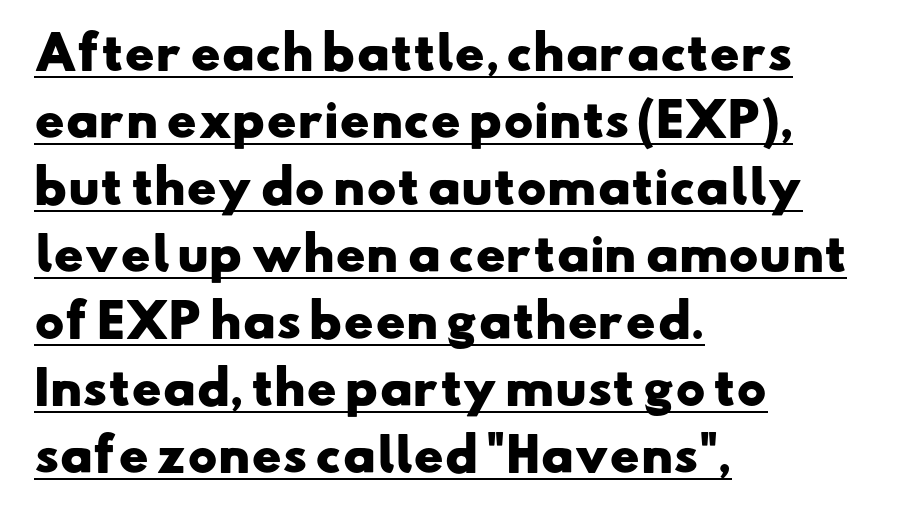
The image shows 45 px heavy, wide sans-serif type; set left-aligned, normal line spacing (1.49x), normal letter spacing, underlined; low stroke contrast and a small x-height.
